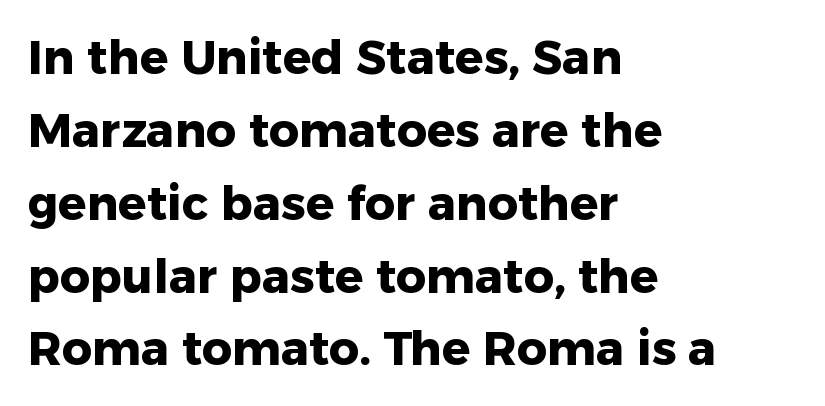
The image shows 47 px heavy sans-serif type, upright; set left-aligned, normal line spacing (1.55x), normal letter spacing, not underlined; low stroke contrast and a medium x-height.
